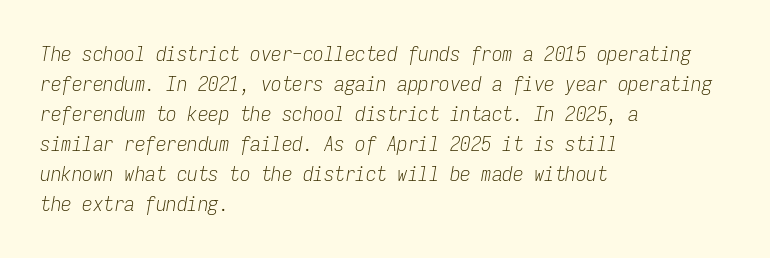
The image shows 21 px text type, italic (leaning right); set left-aligned, normal line spacing (1.43x), normal letter spacing, not underlined.
